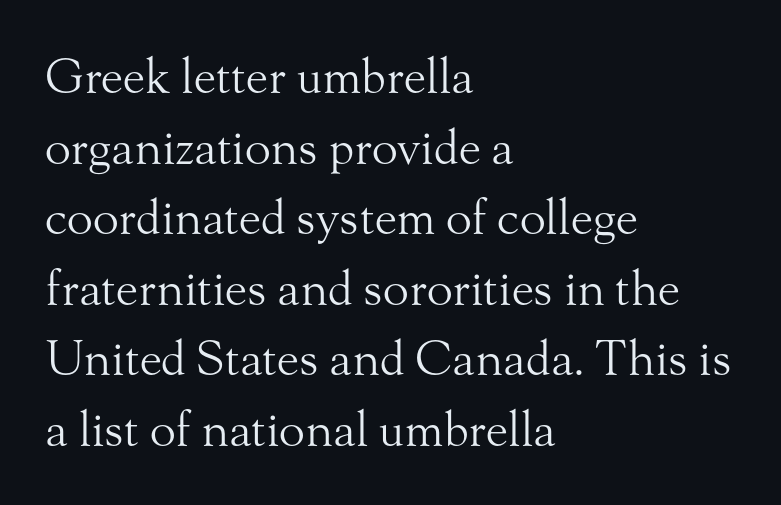
{"serif": "yes", "italic": "no", "bold": "no", "weight": "light", "width": "normal", "stroke_contrast": "medium", "x_height": "small", "monospaced": "no", "underline": "no", "align": "left", "line_spacing": "normal", "line_spacing_ratio": 1.47, "letter_spacing": "normal", "letter_spacing_em": 0.0, "glyph_px": 48}
